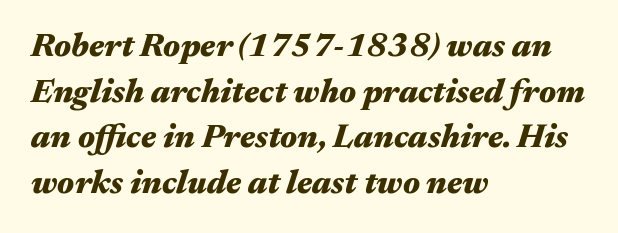
Line starts are locked; line ends wander. Slanted lettering throughout. This sample uses plain, unmodified letter spacing. Spacing verdict: proportional, widths tailored to each character. Emphasis by weight is at full strength: bold. Regular leading.
